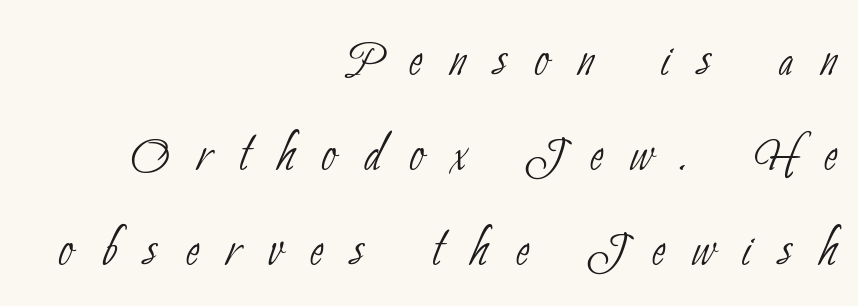
This sample has the flowing, uneven cadence of proportional lettering. I'd call this a sans setting — the letters go barefoot. Caption: multi-line text, flush right, ragged left. The gaps between neighbouring characters are conspicuously large. The typeface has the unassuming heft of standard copy or less.
